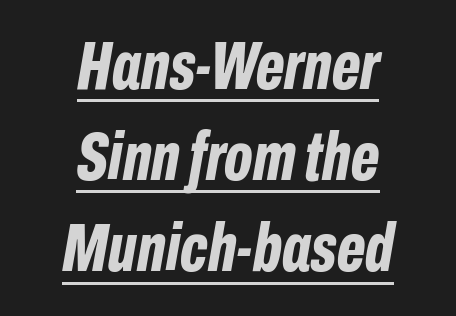
The image shows 68 px bold, condensed type, italic (leaning right); set centered, normal line spacing (1.34x), normal letter spacing, underlined; low stroke contrast and a medium x-height.
